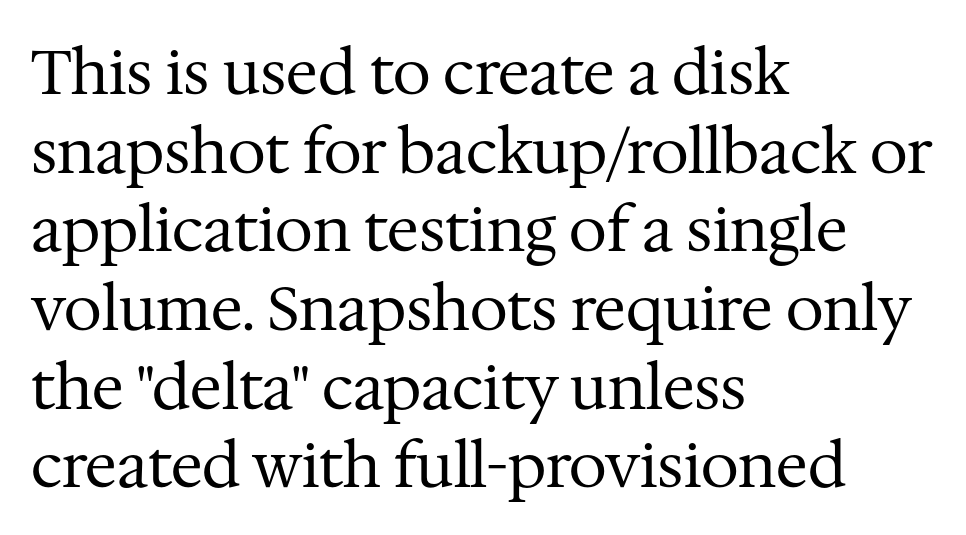
The rendering uses natural spacing where letterforms have individual widths. The block of text has a typical density, with ordinary space between rows. Examine the stroke ends and you'll spot serifs. The specimen reads as upright at a glance.
